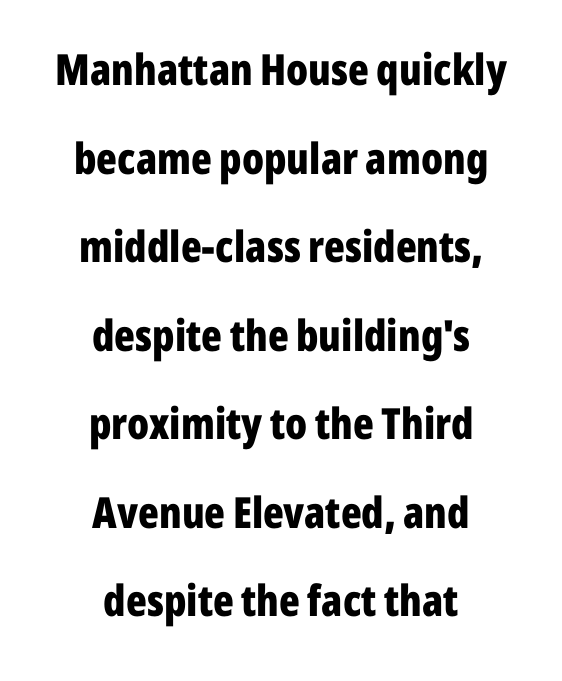
The image shows 43 px bold, condensed sans-serif type, upright; set centered, loose line spacing (2.06x), normal letter spacing, not underlined; low stroke contrast and a medium x-height.
